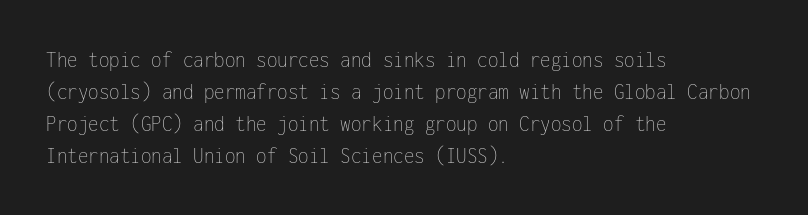
{"italic": "no", "bold": "no", "underline": "no", "align": "left", "line_spacing": "normal", "line_spacing_ratio": 1.34, "letter_spacing": "normal", "letter_spacing_em": 0.0, "glyph_px": 24}
